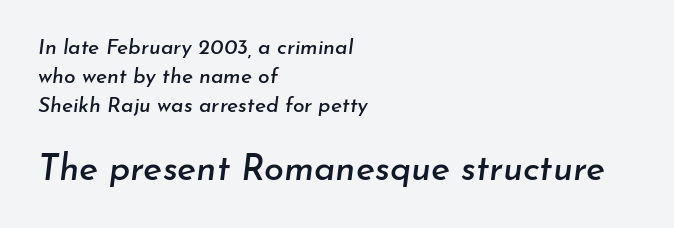
The image shows 36 px text type, italic (leaning right); set left-aligned, normal line spacing (1.37x), normal letter spacing, not underlined; the second (bottom) block is 1.71x larger; low stroke contrast and a small x-height.
